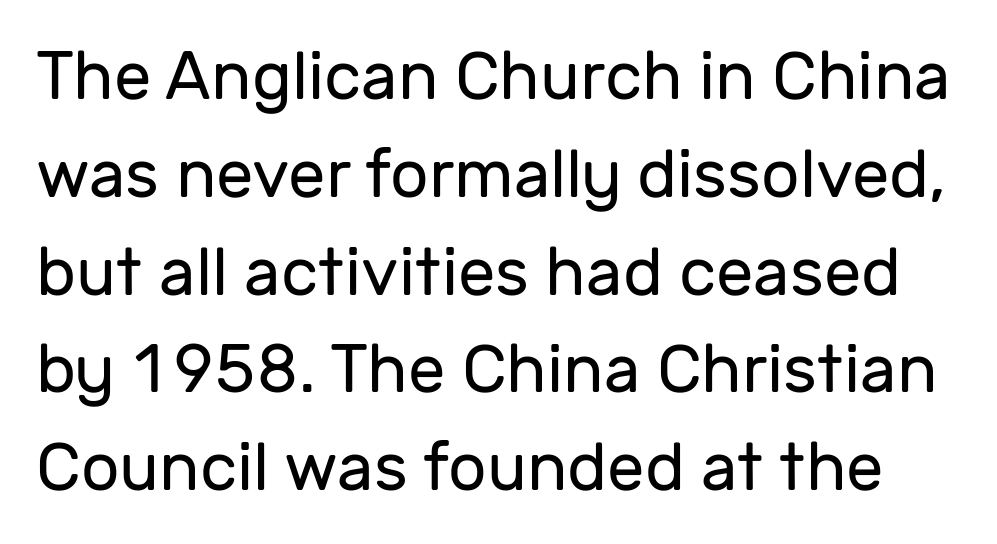
Q: Is the text bold? A: No.
Q: Is the text italic (slanted)? A: No, it is upright.
Q: Is the typeface a serif or a sans-serif typeface? A: Sans-serif.
Q: Is the text underlined? A: No.
Q: Is the spacing between letters normal or unusually wide? A: Normal.
Q: Is the spacing between lines tight, normal or loose? A: Normal.
Q: Width (condensed, normal, or wide)? A: Normal.
Q: Stroke contrast? A: Low.
Q: x-height? A: Medium.
Q: Monospaced? A: No.
